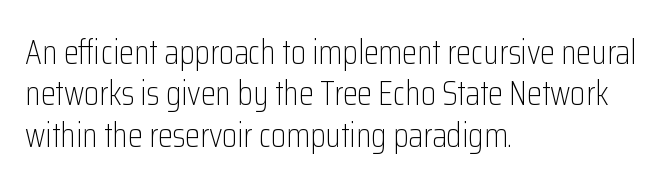
{"serif": "no", "italic": "no", "bold": "no", "weight": "light", "width": "condensed", "stroke_contrast": "low", "x_height": "medium", "monospaced": "no", "underline": "no", "align": "left", "line_spacing_ratio": 1.22, "letter_spacing": "normal", "letter_spacing_em": 0.0, "glyph_px": 34}
